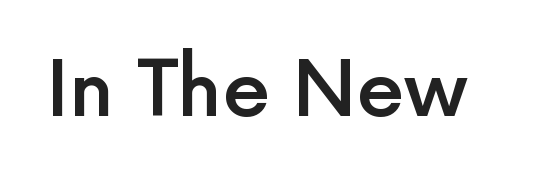
Q: Is the text bold? A: Semi-bold.
Q: Is the text italic (slanted)? A: No, it is upright.
Q: Is the typeface a serif or a sans-serif typeface? A: Sans-serif.
Q: Is the text underlined? A: No.
Q: Is the spacing between letters normal or unusually wide? A: Normal.
Q: Width (condensed, normal, or wide)? A: Normal.
Q: x-height? A: Medium.
Q: Monospaced? A: No.
